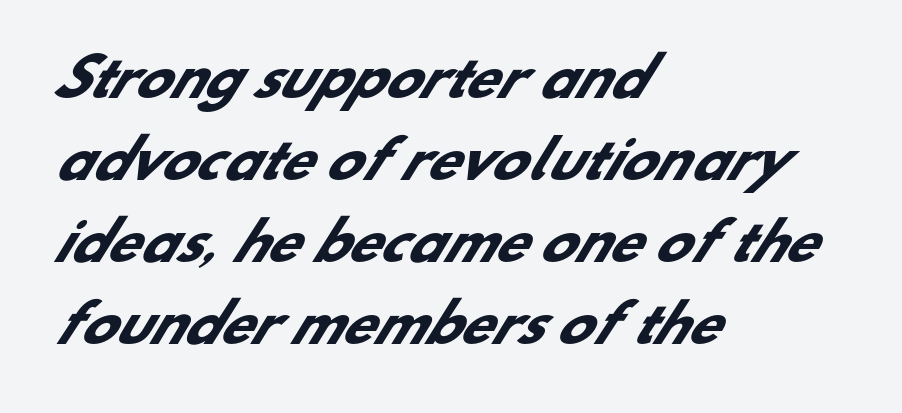
Q: Is the text bold? A: Yes.
Q: Is the typeface a serif or a sans-serif typeface? A: Sans-serif.
Q: Is the text underlined? A: No.
Q: How is the paragraph aligned? A: Left-aligned.
Q: Is the spacing between letters normal or unusually wide? A: Normal.
Q: Is the spacing between lines tight, normal or loose? A: Normal.
Q: Width (condensed, normal, or wide)? A: Normal.
Q: Stroke contrast? A: Low.
Q: x-height? A: Small.
Q: Monospaced? A: No.
